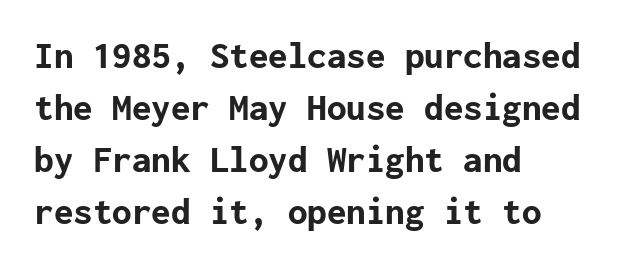
Q: Is the text bold? A: Yes.
Q: Is the text italic (slanted)? A: No, it is upright.
Q: Is the typeface a serif or a sans-serif typeface? A: Sans-serif.
Q: Is the text underlined? A: No.
Q: How is the paragraph aligned? A: Left-aligned.
Q: Is the spacing between letters normal or unusually wide? A: Normal.
Q: Is the spacing between lines tight, normal or loose? A: Normal.
Q: Width (condensed, normal, or wide)? A: Normal.
Q: Stroke contrast? A: Low.
Q: x-height? A: Medium.
